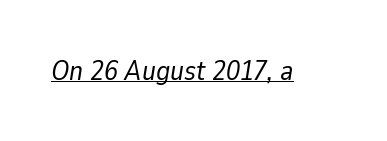
{"italic": "yes", "lean": "right", "slant_degrees": 9, "bold": "no", "weight": "regular", "width": "normal", "stroke_contrast": "low", "x_height": "medium", "monospaced": "no", "underline": "yes", "letter_spacing": "normal", "letter_spacing_em": 0.0, "glyph_px": 28}
